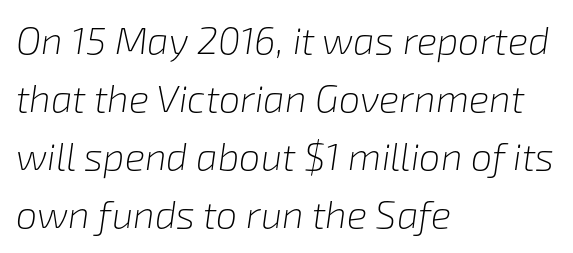
Type without underlining. The line-height multiplier appears to be the usual default. These lines are rendered in a variable-pitch font. This is not heavy type; no bold has been used.
